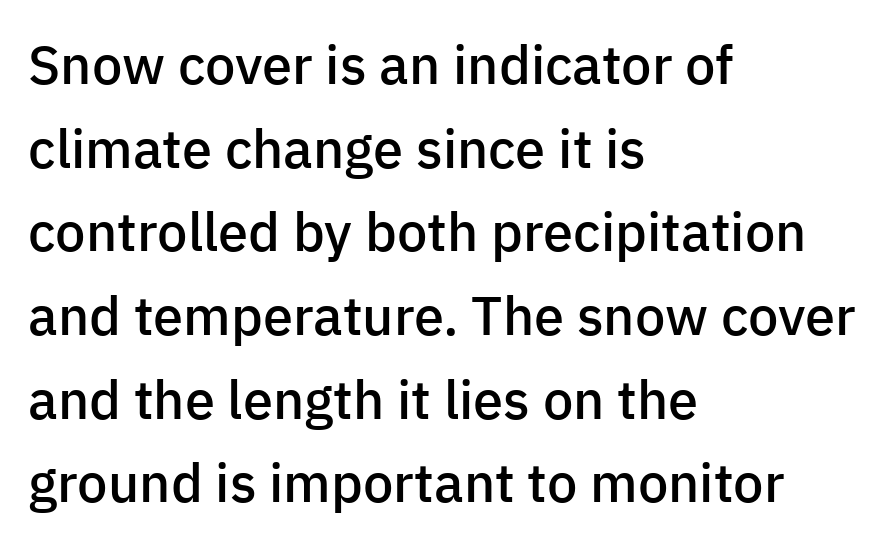
Upright lettering throughout. Grotesque or geometric, the face here clearly has no serifs. You could not count columns in this text — the font is proportionally spaced. Regular leading.
